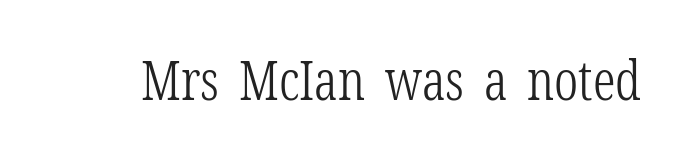
Q: Is the text bold? A: No.
Q: Is the text italic (slanted)? A: No, it is upright.
Q: Is the typeface a serif or a sans-serif typeface? A: Serif.
Q: Is the text underlined? A: No.
Q: Is the spacing between letters normal or unusually wide? A: Normal.
Q: Width (condensed, normal, or wide)? A: Condensed.
Q: Stroke contrast? A: Low.
Q: x-height? A: Medium.
Q: Monospaced? A: No.
